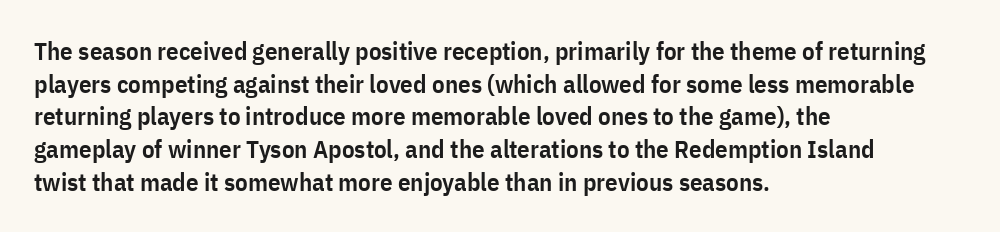
The image shows 25 px text type, upright; set left-aligned, normal line spacing (1.31x), normal letter spacing, not underlined.
